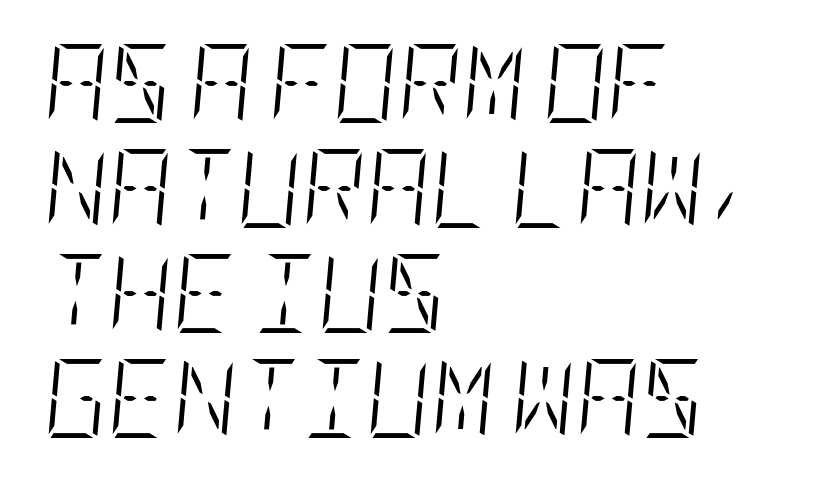
{"italic": "yes", "lean": "right", "slant_degrees": 5, "bold": "no", "weight": "light", "width": "condensed", "stroke_contrast": "low", "x_height": "large", "underline": "no", "align": "left", "line_spacing": "normal", "line_spacing_ratio": 1.33, "letter_spacing": "normal", "letter_spacing_em": 0.0, "glyph_px": 79}
